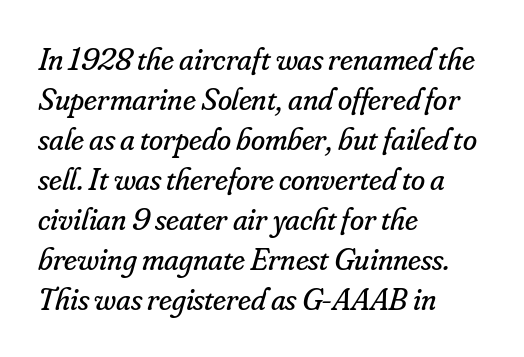
The zone under the glyphs is completely vacant. Alignment: flush left. The passage shown is typed in a proportional face where columns would drift. The font's italic variant was chosen for this text. These lines are composed in type with serifs. The passage shown is not bold in any degree.
